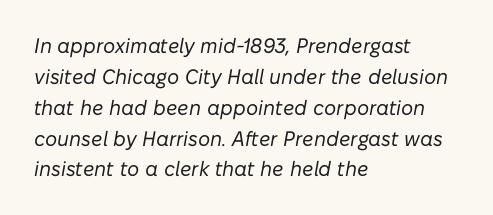
{"italic": "yes", "lean": "right", "slant_degrees": 10, "bold": "no", "underline": "no", "align": "left", "line_spacing": "normal", "line_spacing_ratio": 1.47, "letter_spacing": "normal", "letter_spacing_em": 0.0, "glyph_px": 21}
